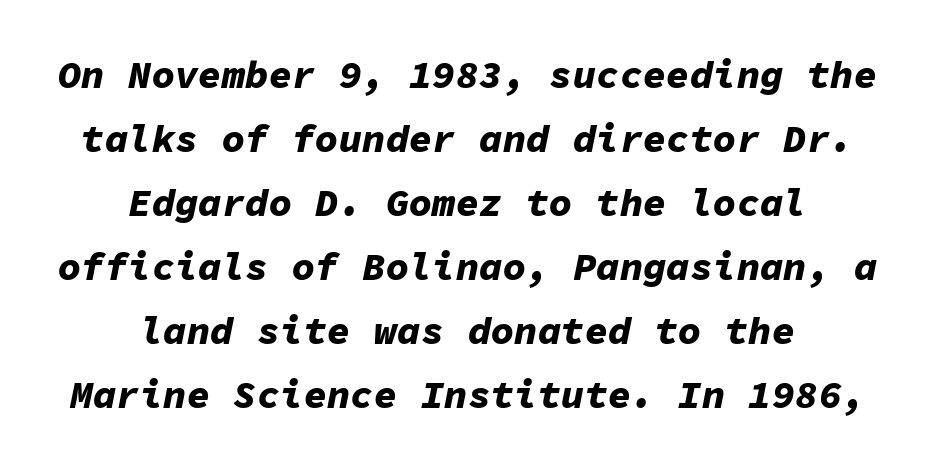
A typesetter would mark this as italic. The font is running at its bold setting. Note the uniform advance width — an 'i' takes as much space as an 'm'. Evenly set lines give the paragraph a standard silhouette.
